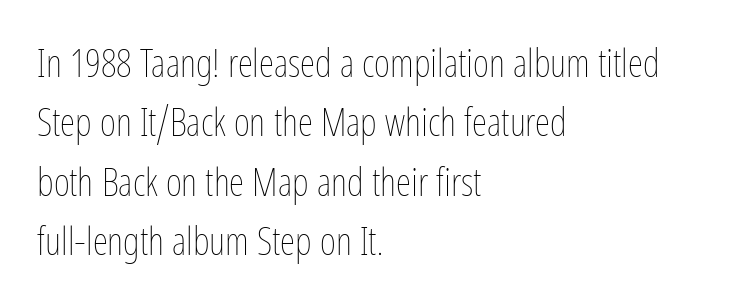
The image shows 39 px thin, condensed type, upright; set left-aligned, normal line spacing (1.52x), normal letter spacing, not underlined; low stroke contrast and a medium x-height.
